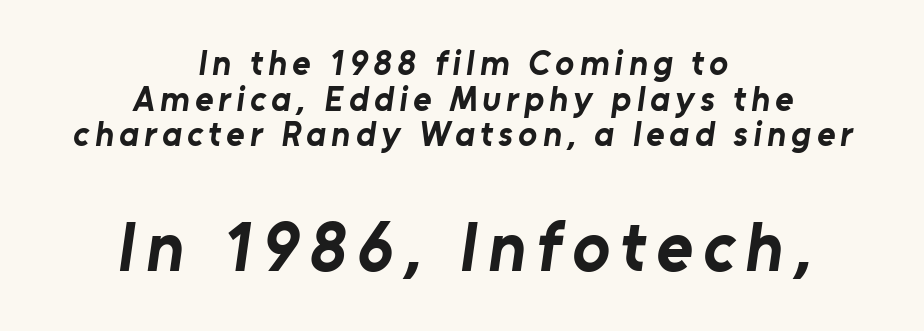
Q: Is the text bold? A: Yes.
Q: Is the typeface a serif or a sans-serif typeface? A: Sans-serif.
Q: Is the text underlined? A: No.
Q: How is the paragraph aligned? A: Centered.
Q: Is the spacing between lines tight, normal or loose? A: Tight.
Q: Which block of text is set in a larger size, the first (top) or the second (bottom)? A: The second (bottom) one.
Q: Width (condensed, normal, or wide)? A: Normal.
Q: Stroke contrast? A: Low.
Q: x-height? A: Medium.
Q: Monospaced? A: No.
